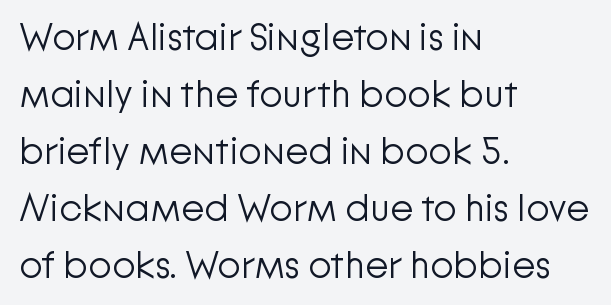
{"serif": "no", "italic": "no", "bold": "no", "weight": "light", "width": "normal", "stroke_contrast": "low", "x_height": "medium", "monospaced": "no", "underline": "no", "align": "left", "line_spacing": "normal", "line_spacing_ratio": 1.5, "letter_spacing": "normal", "letter_spacing_em": 0.0, "glyph_px": 38}
